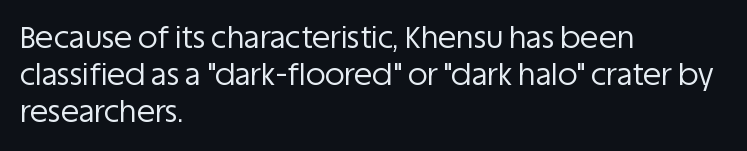
{"serif": "no", "italic": "no", "bold": "no", "weight": "regular", "width": "normal", "stroke_contrast": "low", "x_height": "large", "monospaced": "no", "underline": "no", "align": "left", "line_spacing_ratio": 1.24, "letter_spacing": "normal", "letter_spacing_em": 0.0, "glyph_px": 30}
